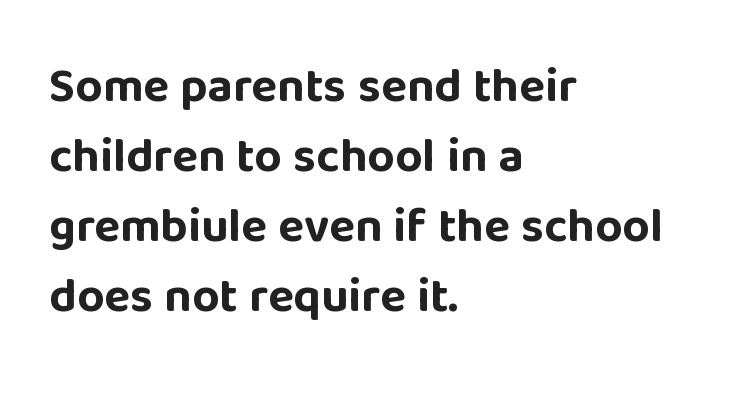
The image shows 48 px bold sans-serif type, upright; set left-aligned, normal line spacing (1.46x), normal letter spacing, not underlined; low stroke contrast and a large x-height.
